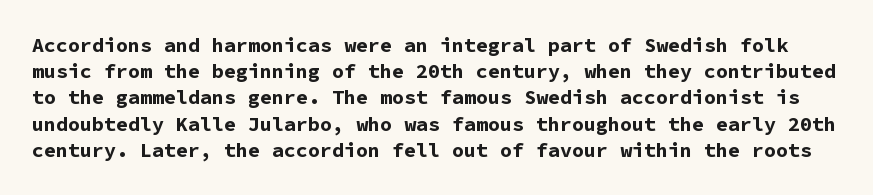
{"italic": "no", "bold": "yes", "underline": "no", "line_spacing": "normal", "line_spacing_ratio": 1.31, "letter_spacing": "normal", "letter_spacing_em": 0.0, "glyph_px": 20}
